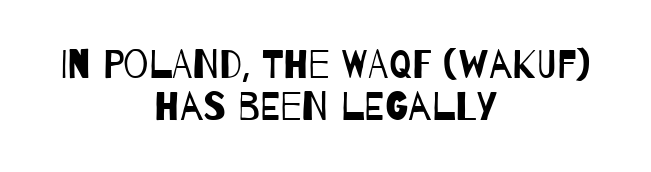
Q: Is the text bold? A: No.
Q: Is the typeface a serif or a sans-serif typeface? A: Sans-serif.
Q: Is the text underlined? A: No.
Q: How is the paragraph aligned? A: Centered.
Q: Is the spacing between letters normal or unusually wide? A: Normal.
Q: Is the spacing between lines tight, normal or loose? A: Tight.
Q: Width (condensed, normal, or wide)? A: Condensed.
Q: Stroke contrast? A: Low.
Q: x-height? A: Large.
Q: Monospaced? A: No.
